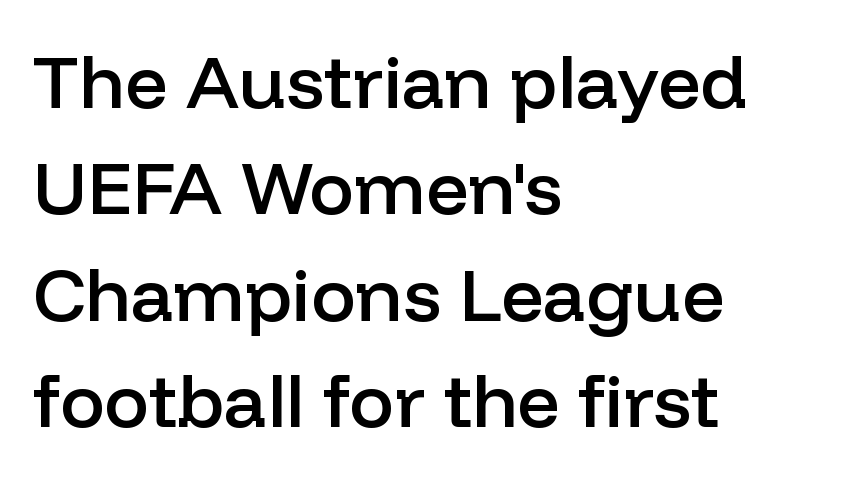
One-word summary of the alignment: left. A bit beefed up — I'd call it semibold rather than bold. Observe the ordinary spacing: letters are neighbours, not strangers. Rendered with straight, roman letterforms.
